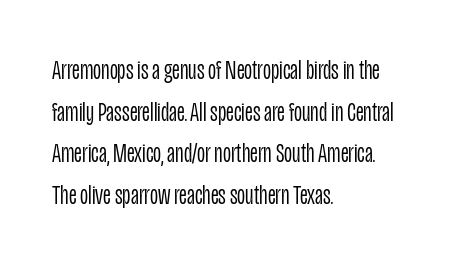
The image shows 28 px light, condensed sans-serif type, upright; set left-aligned, normal line spacing (1.49x), normal letter spacing, not underlined; low stroke contrast and a large x-height.
